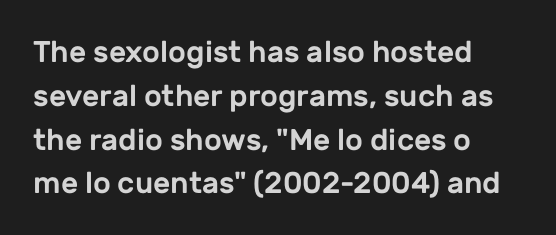
Q: Is the text italic (slanted)? A: No, it is upright.
Q: Is the typeface a serif or a sans-serif typeface? A: Sans-serif.
Q: Is the text underlined? A: No.
Q: How is the paragraph aligned? A: Left-aligned.
Q: Is the spacing between letters normal or unusually wide? A: Normal.
Q: Is the spacing between lines tight, normal or loose? A: Normal.
Q: Width (condensed, normal, or wide)? A: Normal.
Q: Stroke contrast? A: Low.
Q: x-height? A: Medium.
Q: Monospaced? A: No.
